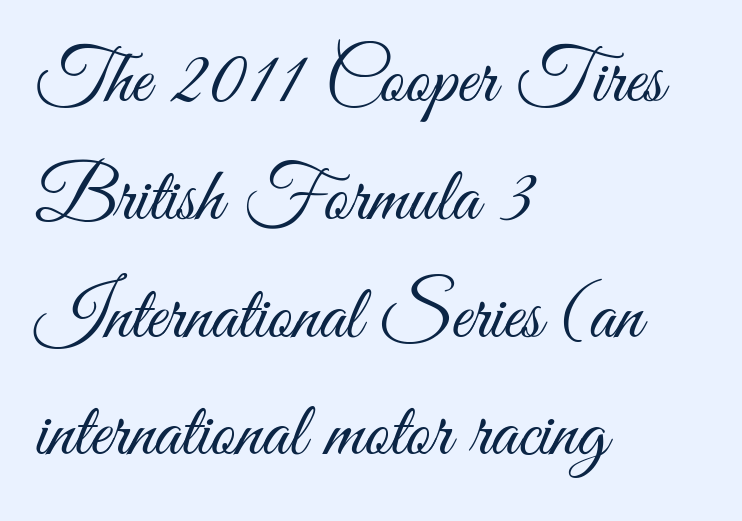
{"serif": "no", "bold": "no", "weight": "light", "width": "condensed", "stroke_contrast": "medium", "x_height": "small", "monospaced": "no", "underline": "no", "align": "left", "line_spacing": "normal", "line_spacing_ratio": 1.53, "letter_spacing": "normal", "letter_spacing_em": 0.0, "glyph_px": 77}
